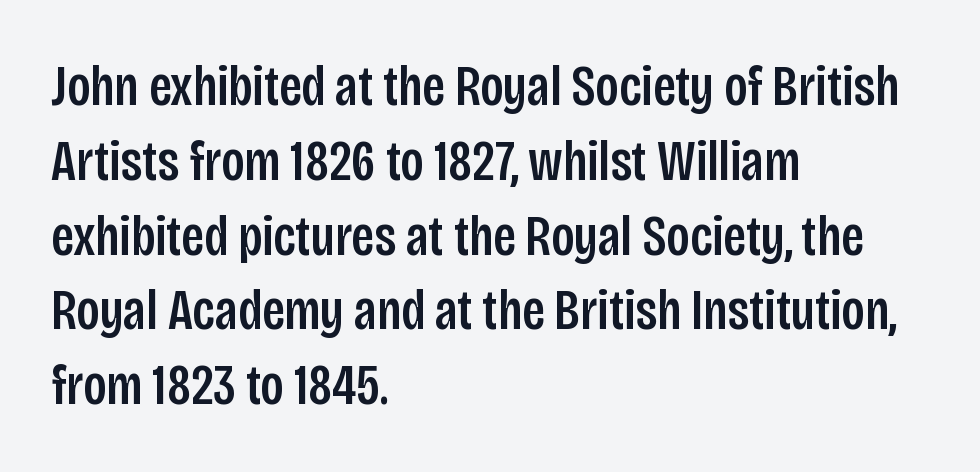
Classification — sans serif. Compared with typical body copy, the letter spacing here is the same. Is there any slant? The stems are plumb. The passage shown stacks its lines at a standard gap.
